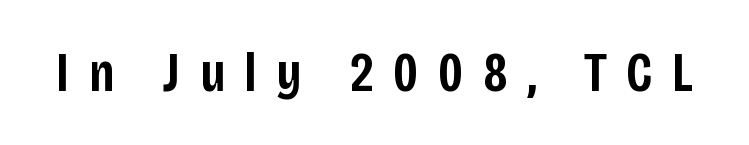
Q: Is the text bold? A: Semi-bold.
Q: Is the text italic (slanted)? A: No, it is upright.
Q: Is the typeface a serif or a sans-serif typeface? A: Sans-serif.
Q: Is the text underlined? A: No.
Q: Is the spacing between letters normal or unusually wide? A: Unusually wide.
Q: Width (condensed, normal, or wide)? A: Condensed.
Q: Stroke contrast? A: Low.
Q: x-height? A: Large.
Q: Monospaced? A: No.
